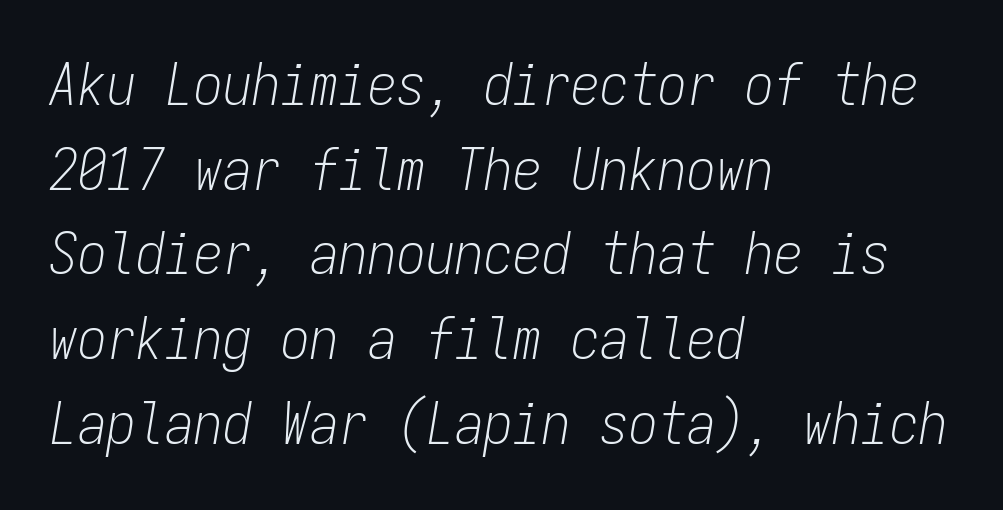
The image shows 58 px light, condensed type, italic (leaning right), monospaced; set left-aligned, normal line spacing (1.46x), normal letter spacing, not underlined; low stroke contrast and a medium x-height.
